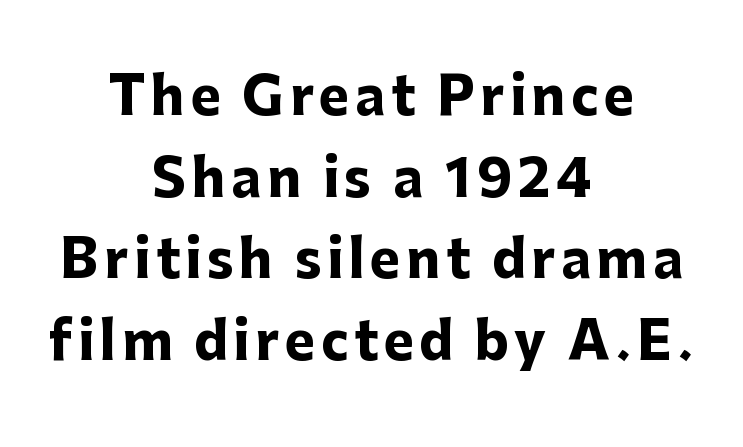
The typeface chosen for these lines omits serifs. Line starts and ends both wander, symmetrically. Quick note: interline space is typical. Students, this is bold: see how much ink each stroke carries. The letters advance in unequal steps, a hallmark of proportional type. Tall strokes in this sample are plumb rather than angled.
